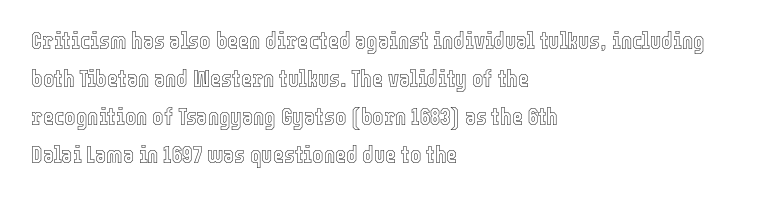
Q: Is the text italic (slanted)? A: No, it is upright.
Q: Is the text underlined? A: No.
Q: How is the paragraph aligned? A: Left-aligned.
Q: Is the spacing between letters normal or unusually wide? A: Normal.
Q: Is the spacing between lines tight, normal or loose? A: Normal.
